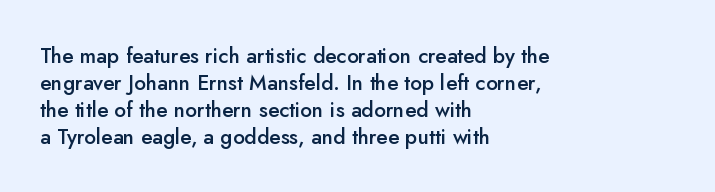
Posture: upright roman. Glance below the letters and you will spot only blank space. Its strokes are somewhat broadened, the hallmark of semibold type. Typeset ragged right — the left edge is the straight one.
